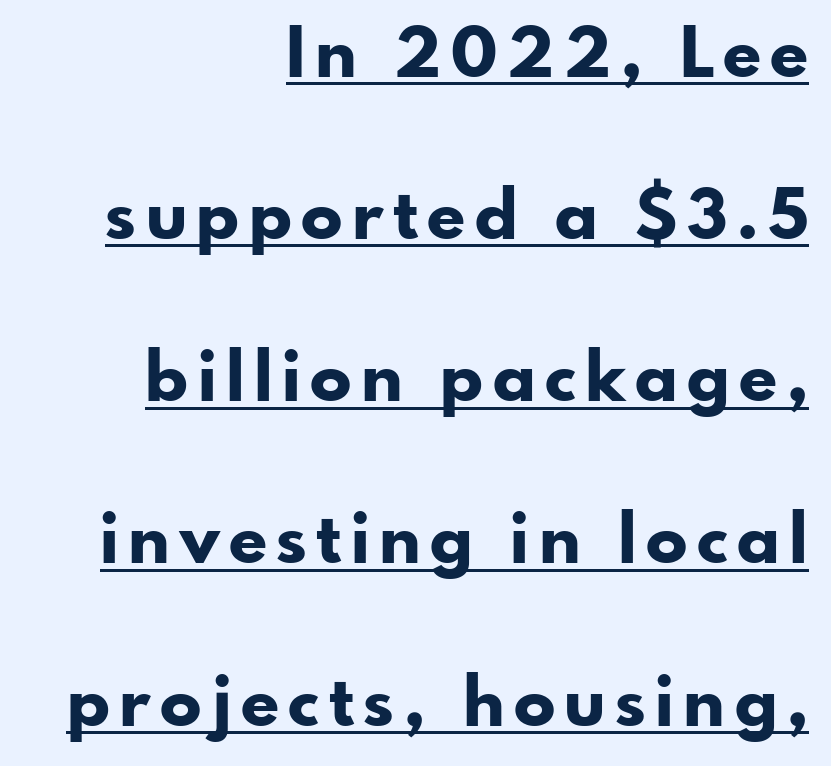
{"serif": "no", "italic": "no", "bold": "yes", "weight": "bold", "width": "normal", "stroke_contrast": "low", "x_height": "small", "monospaced": "no", "underline": "yes", "align": "right", "line_spacing": "loose", "line_spacing_ratio": 2.35, "glyph_px": 69}
